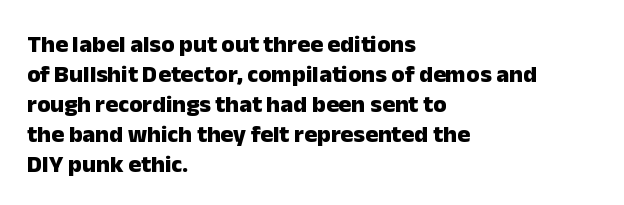
The image shows 24 px bold type, upright; set left-aligned, normal line spacing (1.25x), normal letter spacing, not underlined.
